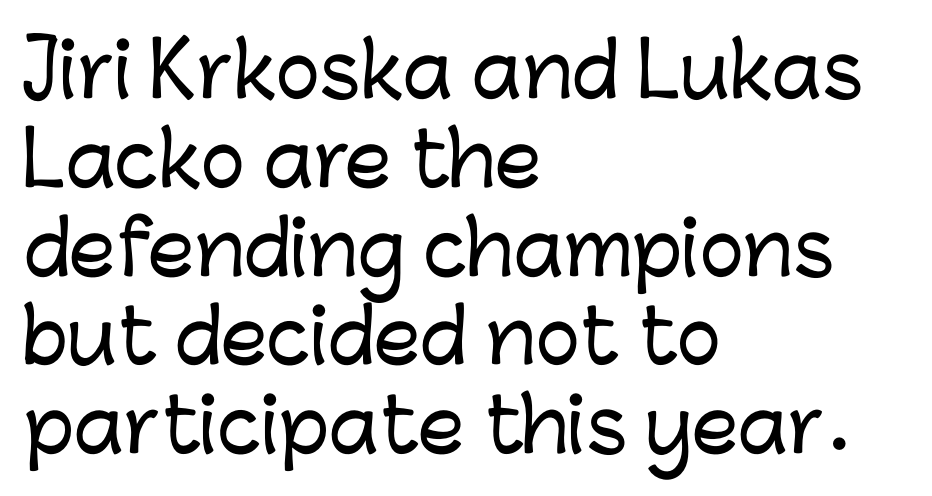
The image shows 74 px sans-serif type, upright; set left-aligned, line spacing 1.2x, normal letter spacing, not underlined; low stroke contrast and a medium x-height.
